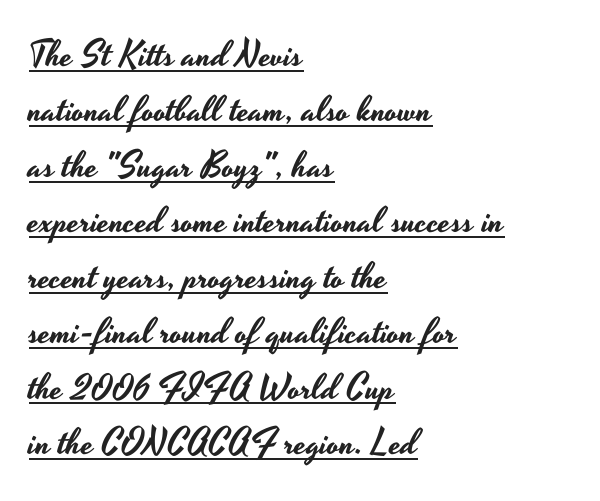
Q: Is the text italic (slanted)? A: Yes.
Q: Is the typeface a serif or a sans-serif typeface? A: Sans-serif.
Q: Is the text underlined? A: Yes.
Q: How is the paragraph aligned? A: Left-aligned.
Q: Is the spacing between letters normal or unusually wide? A: Normal.
Q: Is the spacing between lines tight, normal or loose? A: Normal.
Q: Width (condensed, normal, or wide)? A: Wide.
Q: Stroke contrast? A: Low.
Q: x-height? A: Small.
Q: Monospaced? A: No.
